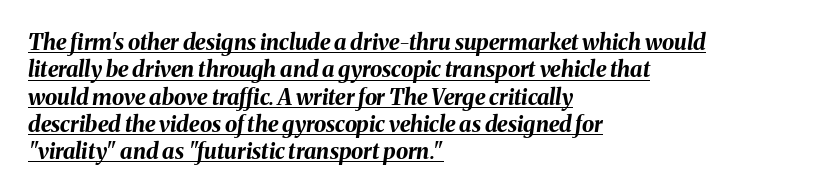
The image shows 22 px bold type, italic (leaning right); set left-aligned, line spacing 1.24x, normal letter spacing, underlined.
